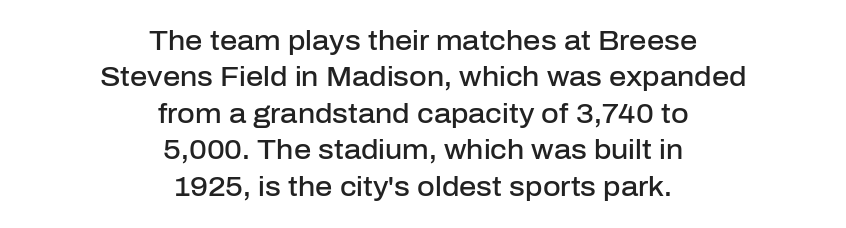
{"italic": "no", "bold": "semi", "underline": "no", "align": "center", "line_spacing": "normal", "line_spacing_ratio": 1.35, "letter_spacing": "normal", "letter_spacing_em": 0.0, "glyph_px": 27}
